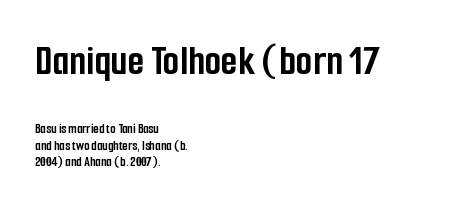
Q: Is the text bold? A: Yes.
Q: Is the text italic (slanted)? A: No, it is upright.
Q: Is the typeface a serif or a sans-serif typeface? A: Sans-serif.
Q: Is the text underlined? A: No.
Q: How is the paragraph aligned? A: Left-aligned.
Q: Is the spacing between letters normal or unusually wide? A: Normal.
Q: Which block of text is set in a larger size, the first (top) or the second (bottom)? A: The first (top) one.
Q: Width (condensed, normal, or wide)? A: Condensed.
Q: Stroke contrast? A: Low.
Q: x-height? A: Medium.
Q: Monospaced? A: No.
